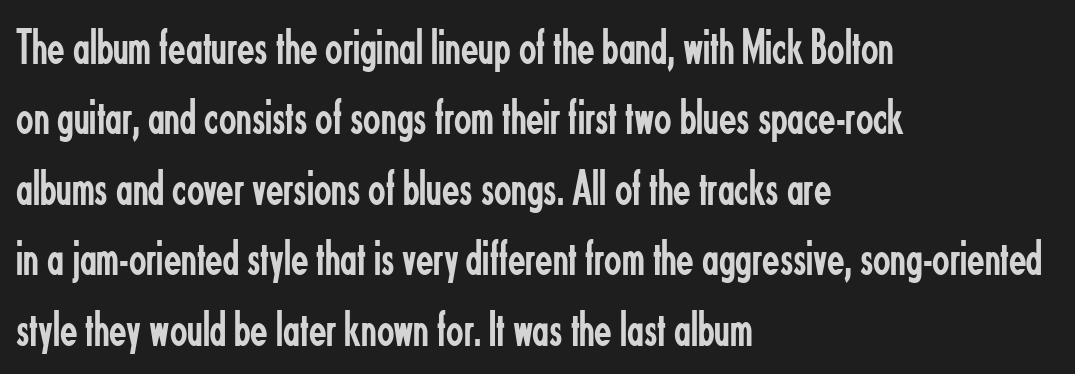
This sample keeps an unexceptional amount of space between lines. This is the regular roman posture of the typeface. Weight: not bold — regular or lighter. Letters rest on an invisible, unmarked baseline.
